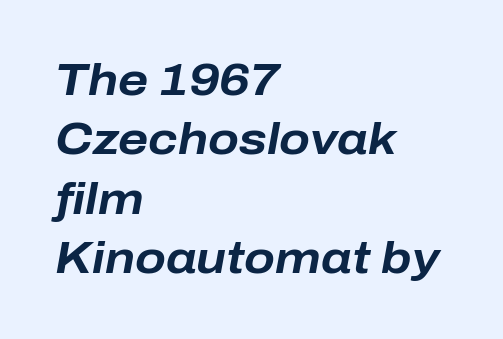
Q: Is the text bold? A: Yes.
Q: Is the text italic (slanted)? A: Yes, it leans right by about 10 degrees.
Q: Is the text underlined? A: No.
Q: How is the paragraph aligned? A: Left-aligned.
Q: Is the spacing between letters normal or unusually wide? A: Normal.
Q: Is the spacing between lines tight, normal or loose? A: Normal.
Q: Width (condensed, normal, or wide)? A: Normal.
Q: Stroke contrast? A: Low.
Q: x-height? A: Medium.
Q: Monospaced? A: No.
